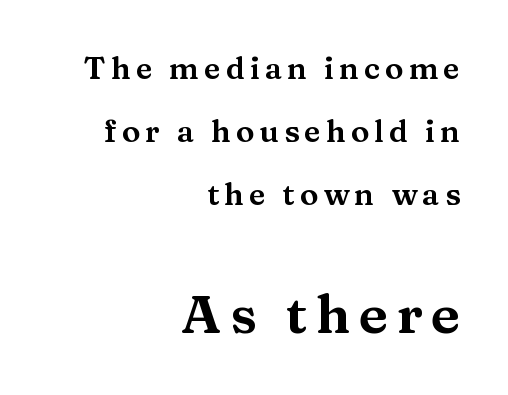
Ordinary non-slanted type is in use. Typographically, this falls in the serif category. You could not count columns in this text — the font is proportionally spaced. Students, observe: this is what heavily led, spacious text looks like. Right-aligned paragraph, ragged on the left. The more generous point size was reserved for the lower chunk.
